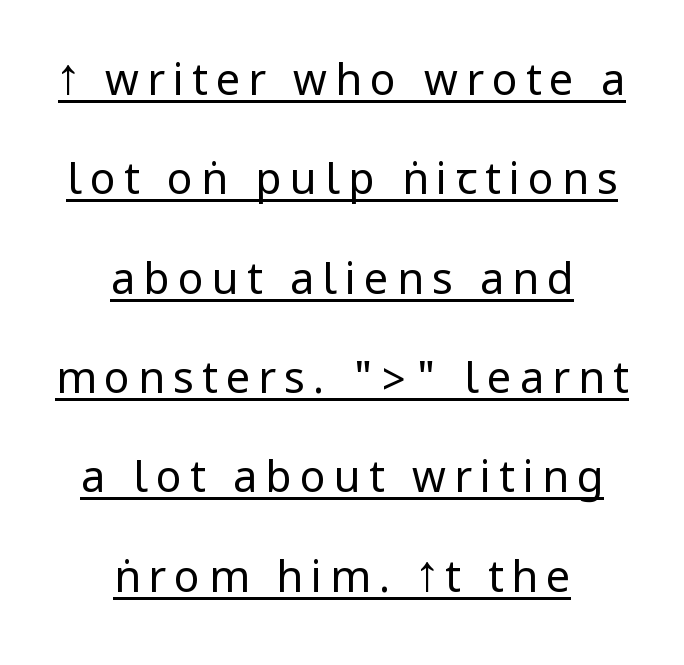
Q: Is the text bold? A: No.
Q: Is the text italic (slanted)? A: No, it is upright.
Q: Is the typeface a serif or a sans-serif typeface? A: Sans-serif.
Q: Is the text underlined? A: Yes.
Q: How is the paragraph aligned? A: Centered.
Q: Is the spacing between lines tight, normal or loose? A: Loose.
Q: Width (condensed, normal, or wide)? A: Condensed.
Q: Stroke contrast? A: Low.
